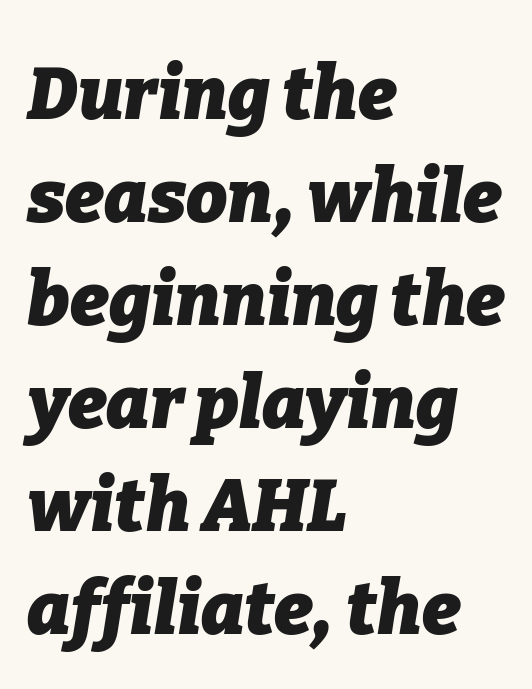
This sample keeps an unexceptional amount of space between lines. Here the designer chose a conventional face with non-uniform glyph widths. Quick note: underline off. The letters are bold, with thick, heavy strokes.
